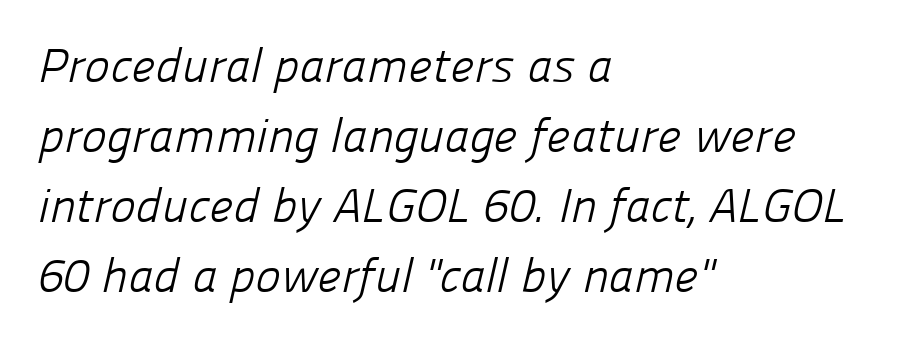
The face looks like a standard text weight, possibly lighter. Underline: absent. What stands out about the letter spacing? Nothing — it is the standard amount. Evenly set lines give the paragraph a standard silhouette.
